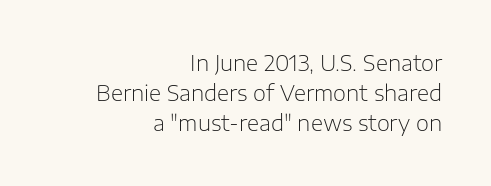
{"italic": "no", "bold": "no", "underline": "no", "align": "right", "line_spacing": "normal", "line_spacing_ratio": 1.43, "letter_spacing": "normal", "letter_spacing_em": 0.0, "glyph_px": 21}
